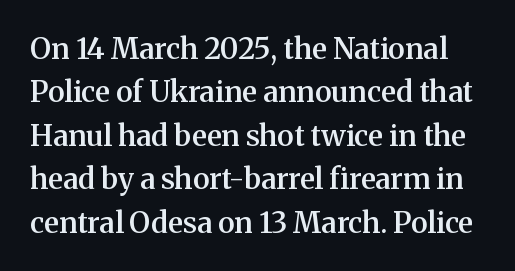
{"serif": "yes", "italic": "no", "bold": "semi", "weight": "semibold", "width": "normal", "stroke_contrast": "medium", "x_height": "medium", "monospaced": "no", "underline": "no", "line_spacing": "normal", "line_spacing_ratio": 1.5, "letter_spacing": "normal", "letter_spacing_em": 0.0, "glyph_px": 29}
